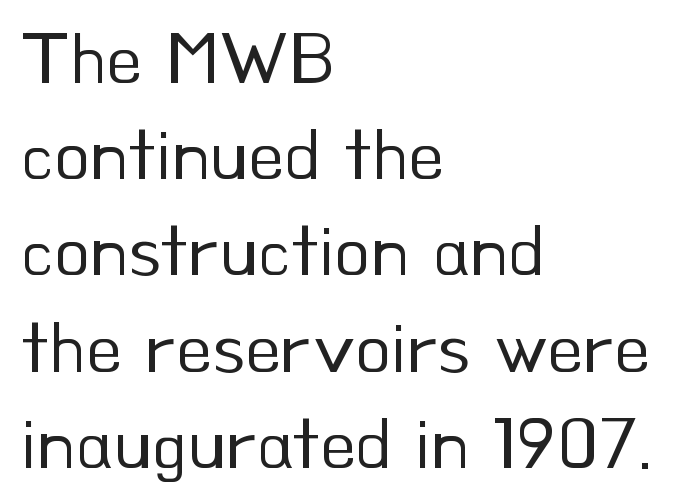
Q: Is the text bold? A: No.
Q: Is the text italic (slanted)? A: No, it is upright.
Q: Is the typeface a serif or a sans-serif typeface? A: Sans-serif.
Q: Is the text underlined? A: No.
Q: How is the paragraph aligned? A: Left-aligned.
Q: Is the spacing between letters normal or unusually wide? A: Normal.
Q: Is the spacing between lines tight, normal or loose? A: Normal.
Q: Width (condensed, normal, or wide)? A: Normal.
Q: Stroke contrast? A: Low.
Q: x-height? A: Small.
Q: Monospaced? A: No.
